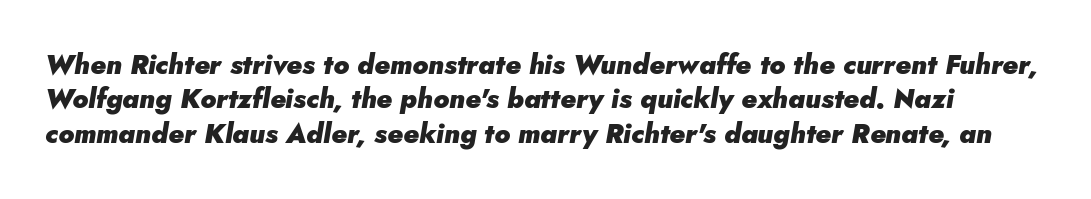
The image shows 27 px bold type, italic (leaning right); set normal line spacing (1.27x), normal letter spacing, not underlined.
